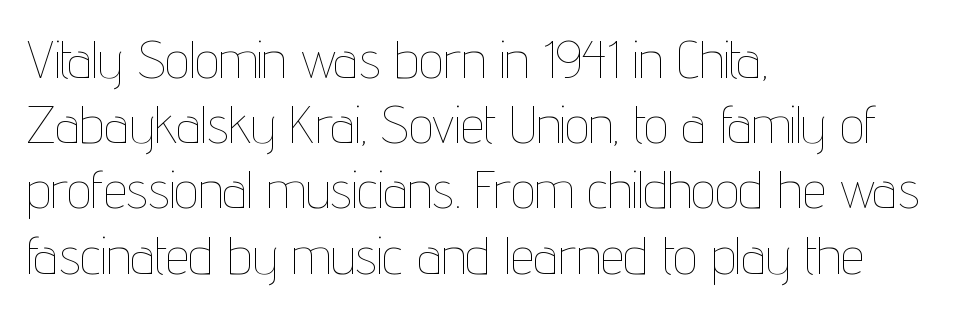
{"italic": "no", "bold": "no", "weight": "thin", "width": "condensed", "stroke_contrast": "low", "x_height": "medium", "monospaced": "no", "underline": "no", "align": "left", "line_spacing_ratio": 1.23, "letter_spacing": "normal", "letter_spacing_em": 0.0, "glyph_px": 53}
